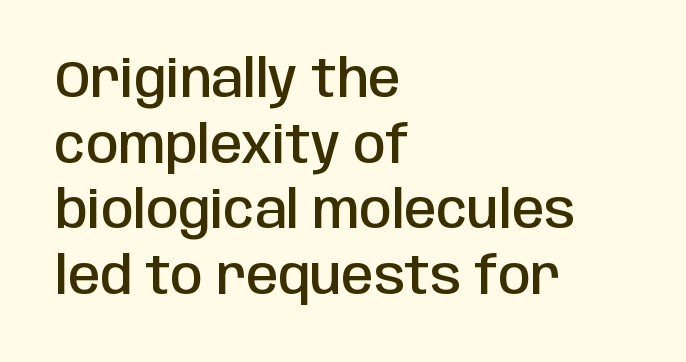
Q: Is the text bold? A: Semi-bold.
Q: Is the text italic (slanted)? A: No, it is upright.
Q: Is the typeface a serif or a sans-serif typeface? A: Sans-serif.
Q: Is the text underlined? A: No.
Q: How is the paragraph aligned? A: Left-aligned.
Q: Is the spacing between letters normal or unusually wide? A: Normal.
Q: Is the spacing between lines tight, normal or loose? A: Normal.
Q: Width (condensed, normal, or wide)? A: Condensed.
Q: Stroke contrast? A: Low.
Q: x-height? A: Large.
Q: Monospaced? A: No.
